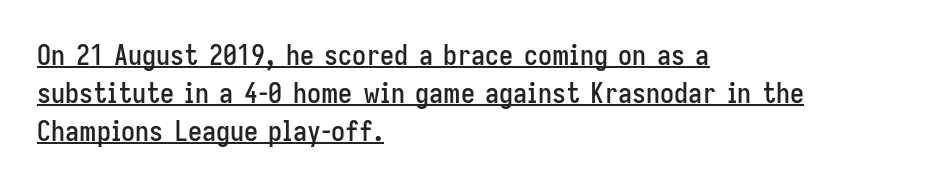
This sample uses a sans-serif face. These lines are set flush left with a ragged right edge. Students, observe the line beneath the letters — that is underlining. These lines sit exactly where default settings would place them. Nobody touched the tracking dial on this one. Looks like regular typesetting: each glyph gets only the width it needs.
